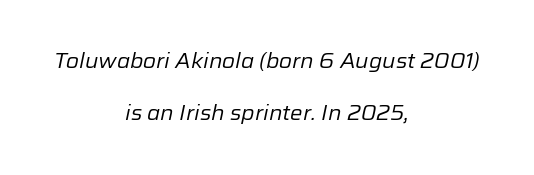
The image shows 21 px text type, italic (leaning right); set centered, loose line spacing (2.49x), normal letter spacing, not underlined.
